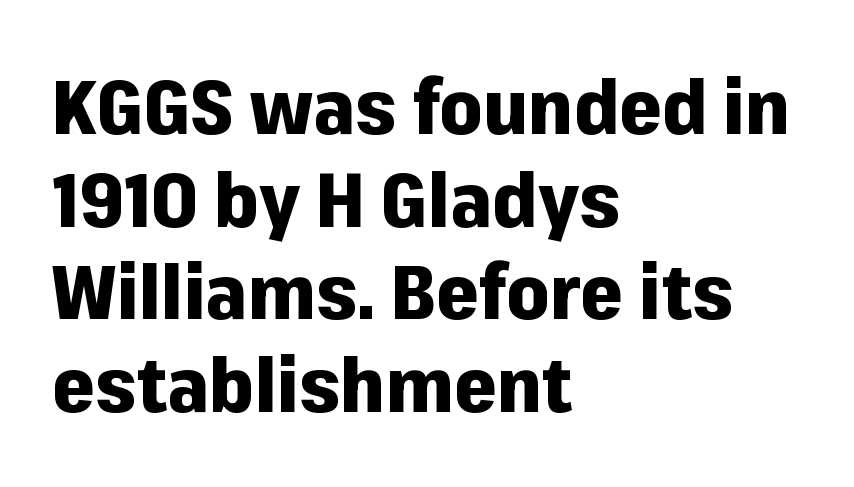
Q: Is the text bold? A: Yes.
Q: Is the text italic (slanted)? A: No, it is upright.
Q: Is the typeface a serif or a sans-serif typeface? A: Sans-serif.
Q: Is the text underlined? A: No.
Q: How is the paragraph aligned? A: Left-aligned.
Q: Is the spacing between letters normal or unusually wide? A: Normal.
Q: Width (condensed, normal, or wide)? A: Normal.
Q: Stroke contrast? A: Low.
Q: x-height? A: Medium.
Q: Monospaced? A: No.
